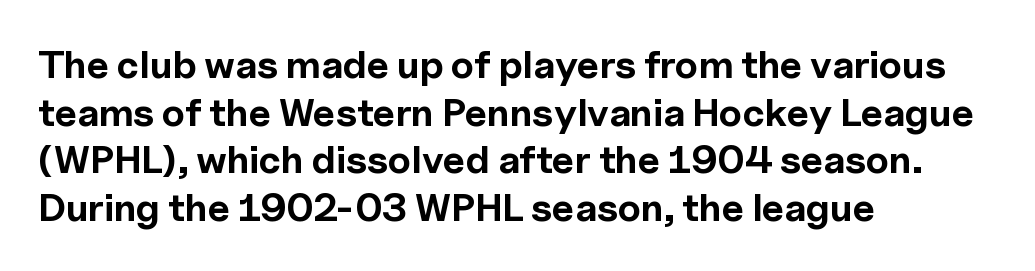
The image shows 39 px bold sans-serif type, upright; set left-aligned, line spacing 1.22x, normal letter spacing, not underlined; a medium x-height.
